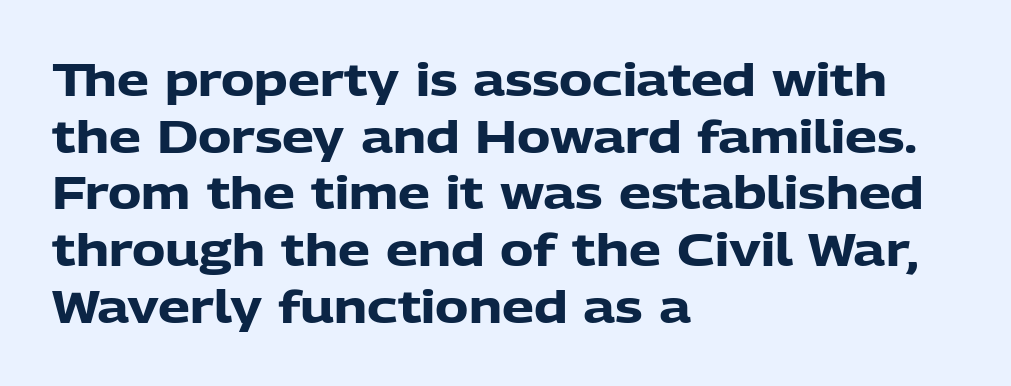
The image shows 45 px heavy sans-serif type, upright; set left-aligned, normal line spacing (1.26x), normal letter spacing, not underlined; low stroke contrast and a medium x-height.
